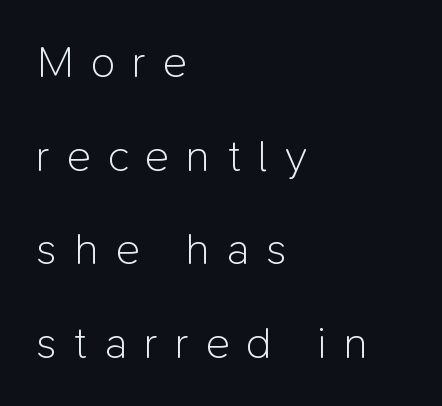
Q: Is the text bold? A: No.
Q: Is the text italic (slanted)? A: No, it is upright.
Q: Is the typeface a serif or a sans-serif typeface? A: Sans-serif.
Q: Is the text underlined? A: No.
Q: How is the paragraph aligned? A: Left-aligned.
Q: Is the spacing between letters normal or unusually wide? A: Unusually wide.
Q: Is the spacing between lines tight, normal or loose? A: Loose.
Q: Width (condensed, normal, or wide)? A: Normal.
Q: Stroke contrast? A: Low.
Q: x-height? A: Medium.
Q: Monospaced? A: No.
